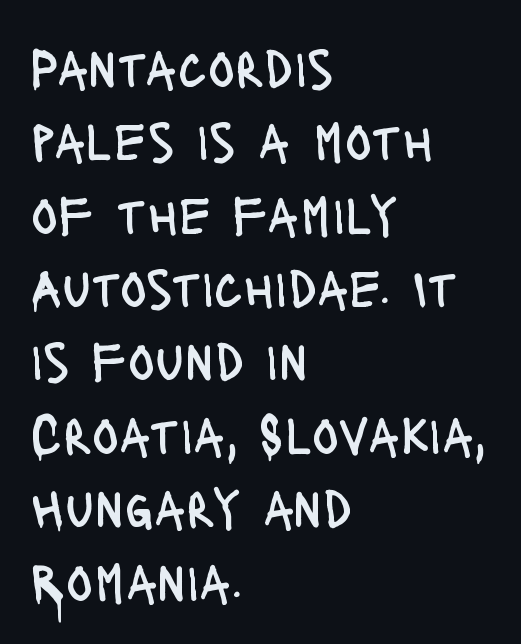
Which margin do the lines hug? The left one — the right edge is uneven. Stroke mass is kept to a normal reading level or below. Varying glyph widths throughout — classic text-font behaviour. Underline: absent. Style check: upright. To sum up the face: it is a sans, with no serifs.
